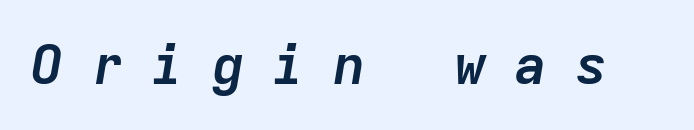
The image shows 55 px semibold type, italic (leaning right), monospaced; set unusually wide letter spacing (+0.5 em), not underlined; low stroke contrast and a medium x-height.
